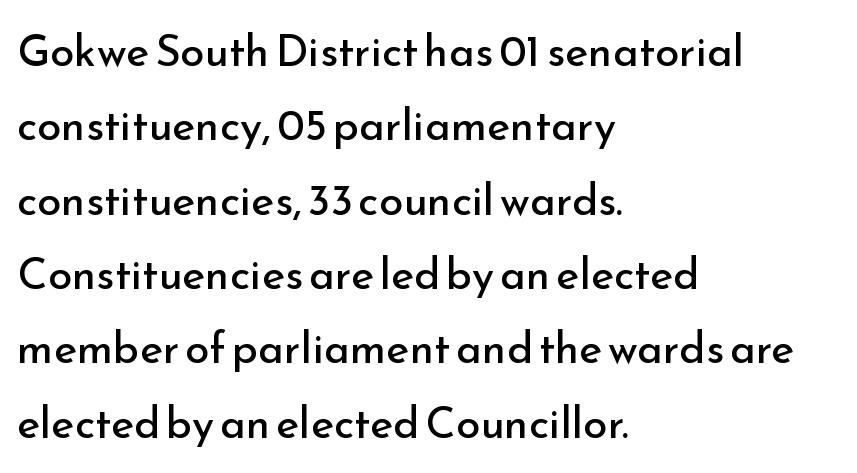
The image shows 44 px regular-weight sans-serif type, upright; set left-aligned, normal line spacing (1.69x), normal letter spacing, not underlined; low stroke contrast and a small x-height.
